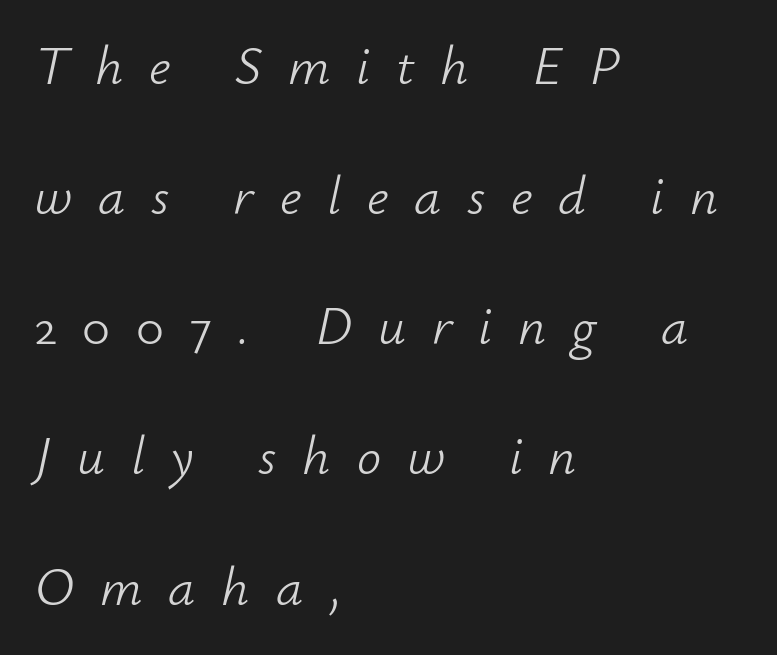
Q: Is the text bold? A: No.
Q: Is the text italic (slanted)? A: Yes, it leans right by about 12 degrees.
Q: Is the text underlined? A: No.
Q: How is the paragraph aligned? A: Left-aligned.
Q: Is the spacing between letters normal or unusually wide? A: Unusually wide.
Q: Is the spacing between lines tight, normal or loose? A: Loose.
Q: Width (condensed, normal, or wide)? A: Normal.
Q: Stroke contrast? A: Low.
Q: x-height? A: Small.
Q: Monospaced? A: No.
